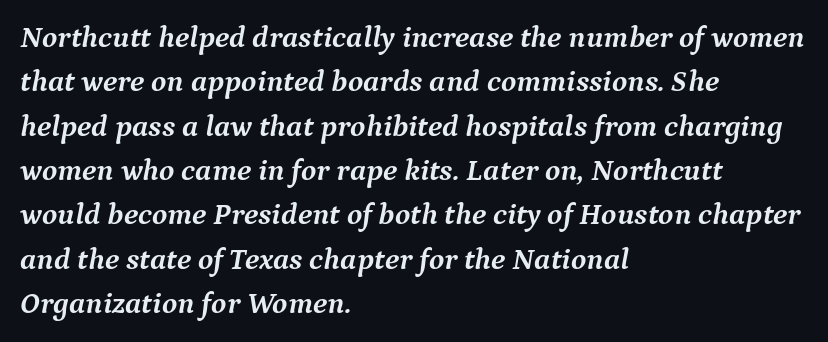
What weight is shown? A full bold with thick strokes. The line-height multiplier appears to be the usual default. The string is rendered with underlining switched off. The glyphs look as if they've been sheared to an angle. Look at the tracking — it's just the regular setting, nothing added.
